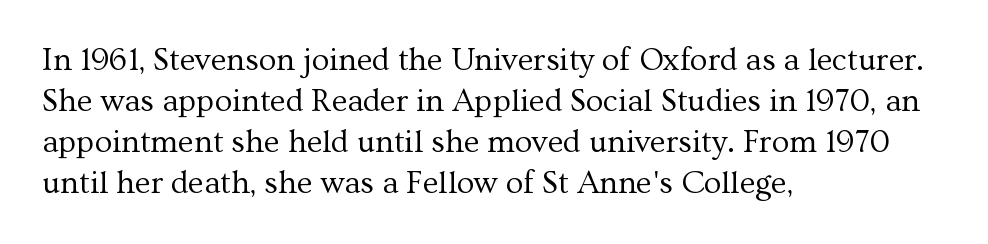
Q: Is the text bold? A: No.
Q: Is the text italic (slanted)? A: No, it is upright.
Q: Is the typeface a serif or a sans-serif typeface? A: Serif.
Q: Is the text underlined? A: No.
Q: How is the paragraph aligned? A: Left-aligned.
Q: Is the spacing between letters normal or unusually wide? A: Normal.
Q: Is the spacing between lines tight, normal or loose? A: Normal.
Q: Width (condensed, normal, or wide)? A: Normal.
Q: Stroke contrast? A: Medium.
Q: x-height? A: Medium.
Q: Monospaced? A: No.
